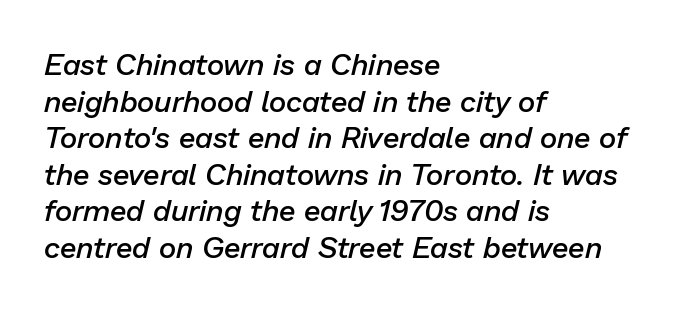
These lines are rendered in a variable-pitch font. Words float on clear page, feet unadorned. Letter spacing: default. The rendering anchors every line to the left-hand side. The passage shown is semibold, sitting just below true bold. When letters slant like this, we call the style italic.
